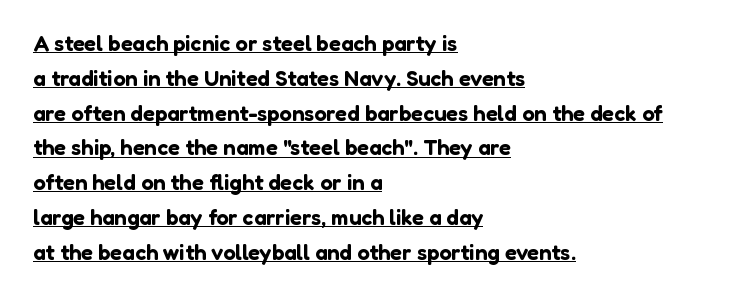
The rows are spaced the way most documents space them. Letter spacing: default. One-word summary of the alignment: left. The axis of the letterforms is exactly vertical. The specimen includes a rule beneath the text block's lines.
